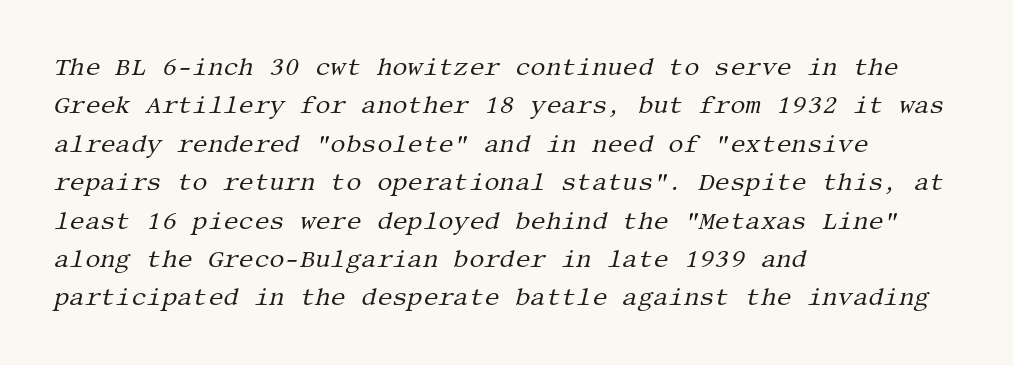
{"italic": "yes", "lean": "right", "slant_degrees": 13, "bold": "no", "underline": "no", "align": "left", "line_spacing": "normal", "line_spacing_ratio": 1.6, "letter_spacing": "normal", "letter_spacing_em": 0.0, "glyph_px": 24}
